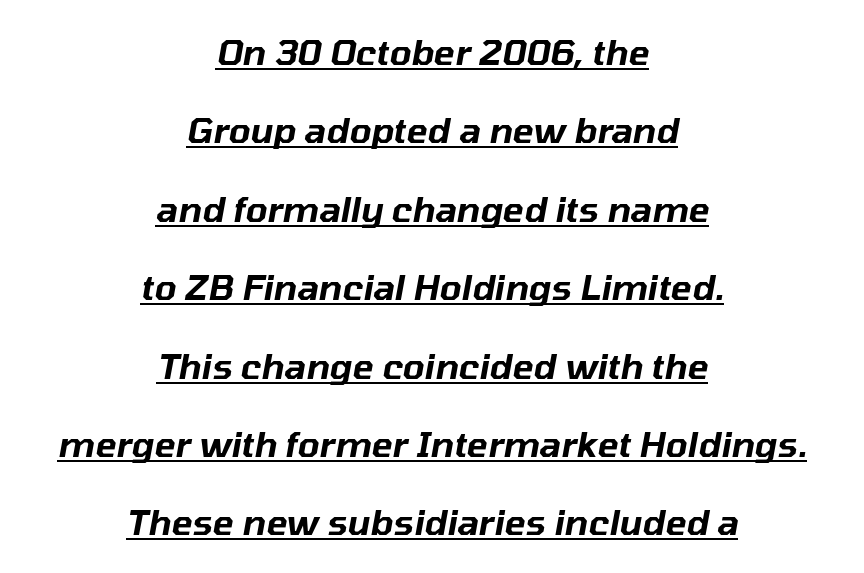
The image shows 35 px text type, italic (leaning right); set centered, loose line spacing (2.24x), normal letter spacing, underlined; low stroke contrast and a medium x-height.
